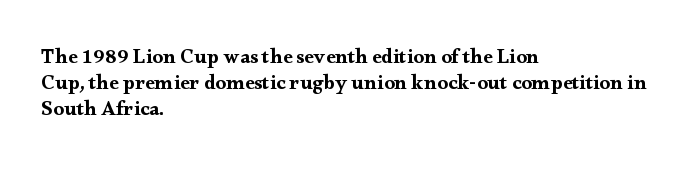
{"italic": "no", "underline": "no", "align": "left", "line_spacing": "normal", "line_spacing_ratio": 1.25, "letter_spacing": "normal", "letter_spacing_em": 0.0, "glyph_px": 21}
